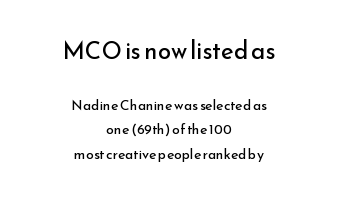
Type without underlining. Block one is the big one; block two sits smaller underneath. The letters stand straight up with perfectly vertical stems. These lines are centered, leaving both edges ragged.
